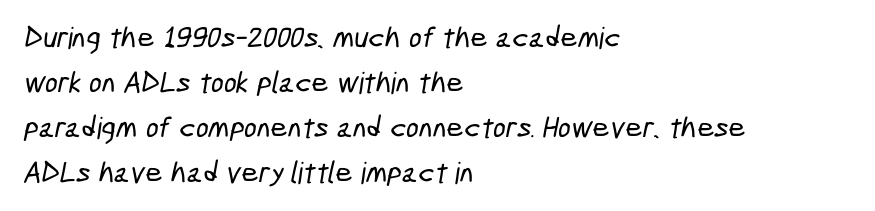
Q: Is the typeface a serif or a sans-serif typeface? A: Sans-serif.
Q: Is the text underlined? A: No.
Q: How is the paragraph aligned? A: Left-aligned.
Q: Is the spacing between letters normal or unusually wide? A: Normal.
Q: Is the spacing between lines tight, normal or loose? A: Normal.
Q: Width (condensed, normal, or wide)? A: Condensed.
Q: Stroke contrast? A: Low.
Q: x-height? A: Medium.
Q: Monospaced? A: No.
